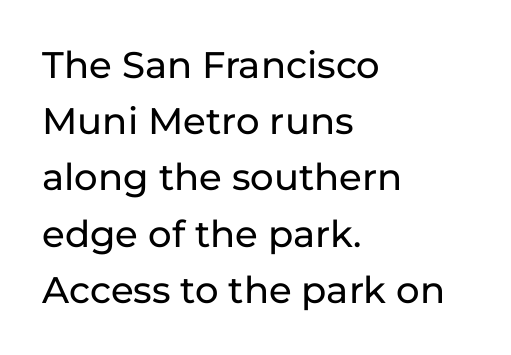
The image shows 37 px sans-serif type, upright; set left-aligned, normal line spacing (1.52x), normal letter spacing, not underlined; low stroke contrast and a medium x-height.
